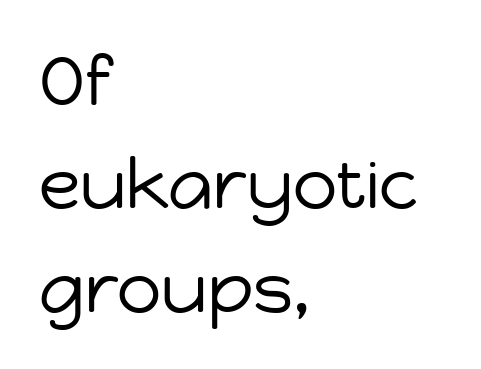
The image shows 69 px regular-weight sans-serif type, upright; set left-aligned, normal line spacing (1.5x), normal letter spacing, not underlined; low stroke contrast and a medium x-height.
